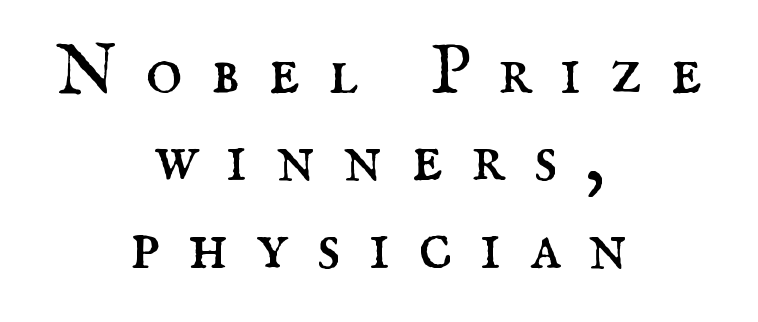
Glance below the letters and you will spot only blank space. The passage shown is typed in a proportional face where columns would drift. In CSS terms this would be text-align: center. These lines have a slow, spaced-out rhythm from letter to letter. Weight: not bold — regular or lighter.
